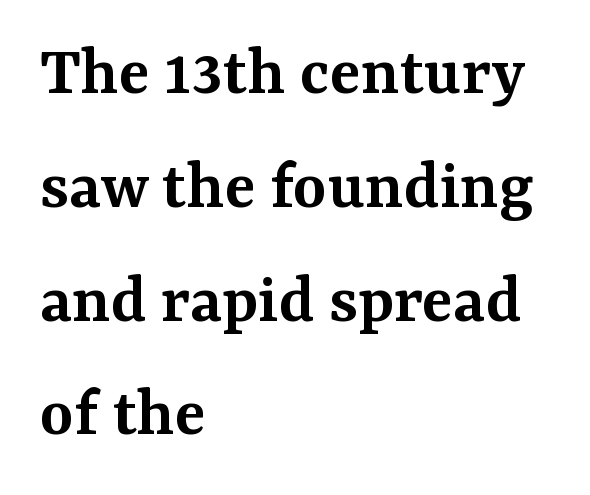
{"serif": "yes", "italic": "no", "bold": "semi", "weight": "semibold", "width": "normal", "stroke_contrast": "medium", "x_height": "medium", "monospaced": "no", "underline": "no", "align": "left", "line_spacing": "normal", "line_spacing_ratio": 1.58, "letter_spacing": "normal", "letter_spacing_em": 0.0, "glyph_px": 72}
